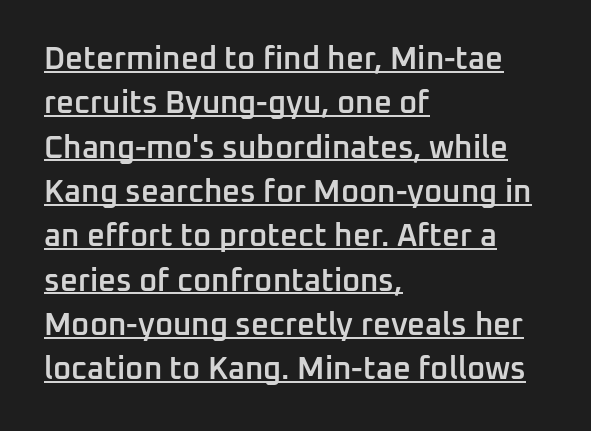
{"serif": "no", "italic": "no", "bold": "semi", "weight": "semibold", "width": "normal", "stroke_contrast": "low", "x_height": "medium", "monospaced": "no", "underline": "yes", "align": "left", "line_spacing": "normal", "line_spacing_ratio": 1.43, "letter_spacing": "normal", "letter_spacing_em": 0.0, "glyph_px": 31}
